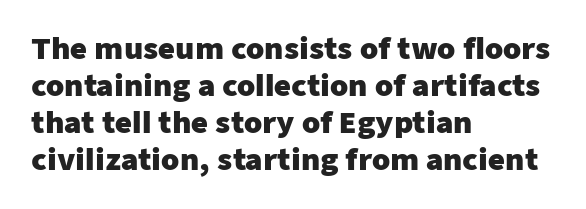
The image shows 29 px heavy sans-serif type, upright; set left-aligned, normal line spacing (1.28x), normal letter spacing, not underlined; low stroke contrast and a medium x-height.
